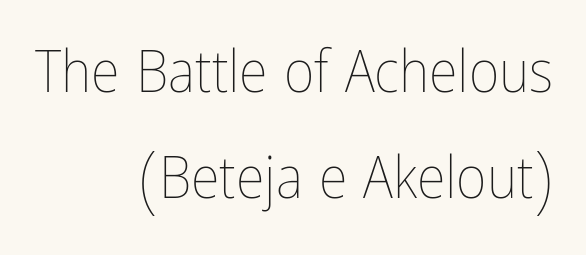
Q: Is the text bold? A: No.
Q: Is the text italic (slanted)? A: No, it is upright.
Q: Is the text underlined? A: No.
Q: How is the paragraph aligned? A: Right-aligned.
Q: Is the spacing between letters normal or unusually wide? A: Normal.
Q: Width (condensed, normal, or wide)? A: Condensed.
Q: Stroke contrast? A: Low.
Q: x-height? A: Medium.
Q: Monospaced? A: No.
